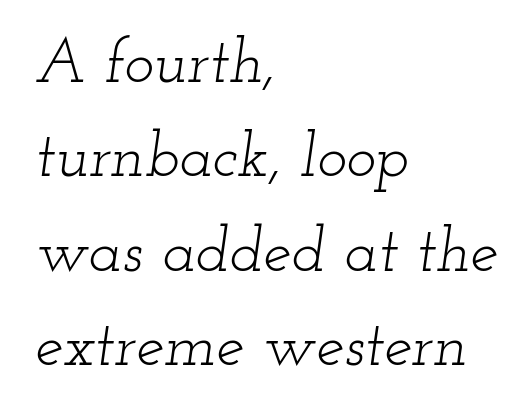
The image shows 63 px light, wide serif type, italic (leaning right); set left-aligned, normal line spacing (1.5x), normal letter spacing, not underlined; low stroke contrast and a small x-height.
